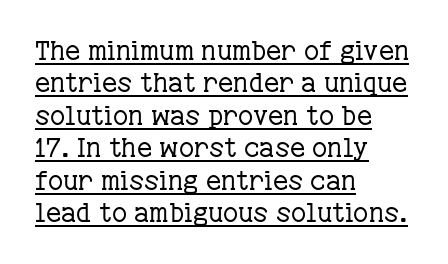
The image shows 26 px text type, upright; set left-aligned, normal line spacing (1.25x), normal letter spacing, underlined.
